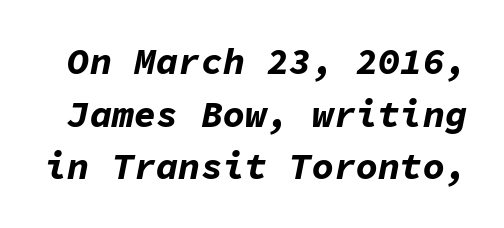
{"italic": "yes", "lean": "right", "slant_degrees": 11, "bold": "yes", "weight": "bold", "width": "normal", "stroke_contrast": "low", "x_height": "medium", "monospaced": "yes", "underline": "no", "line_spacing": "normal", "line_spacing_ratio": 1.42, "letter_spacing": "normal", "letter_spacing_em": 0.0, "glyph_px": 37}
